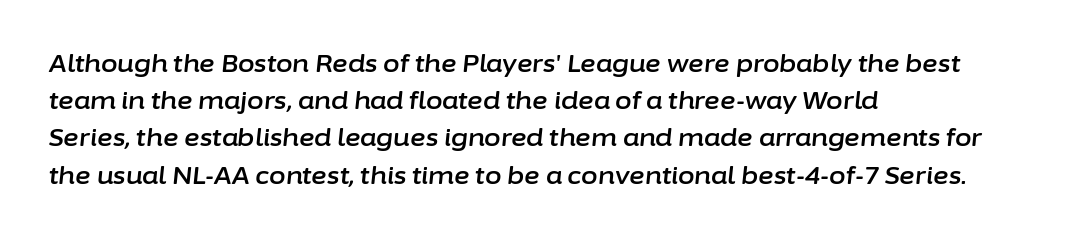
The image shows 24 px text type, italic (leaning right); set left-aligned, normal line spacing (1.55x), normal letter spacing, not underlined.
